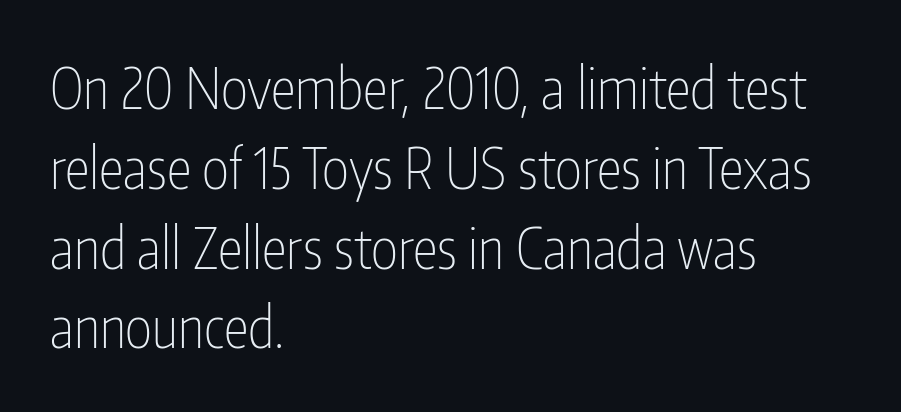
The image shows 57 px thin, condensed sans-serif type, upright; set left-aligned, normal line spacing (1.4x), normal letter spacing, not underlined; low stroke contrast and a medium x-height.
